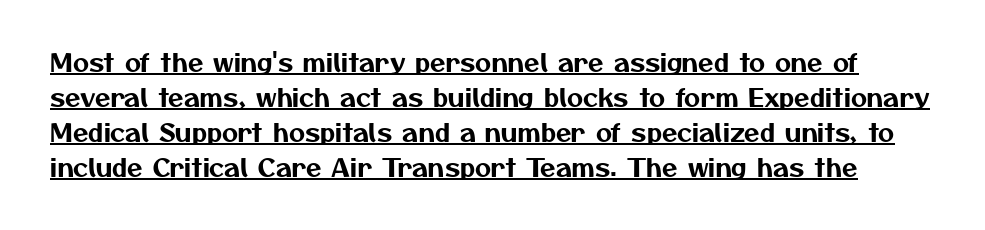
How would I describe the line gaps? Plain and ordinary. The letters sit at their default tracking, neither squeezed nor spread. Compared with undecorated copy, this sample adds a rule below the words.
